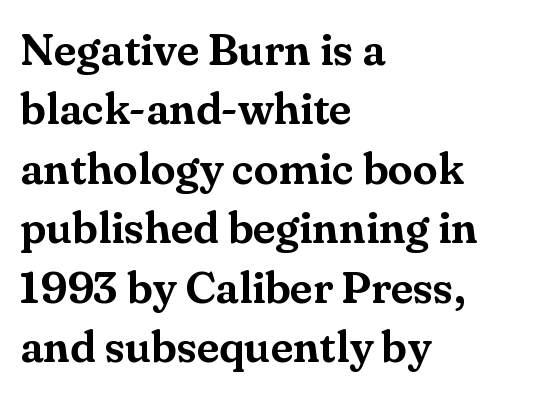
{"serif": "yes", "italic": "no", "width": "normal", "stroke_contrast": "medium", "x_height": "small", "monospaced": "no", "underline": "no", "align": "left", "line_spacing": "normal", "line_spacing_ratio": 1.32, "letter_spacing": "normal", "letter_spacing_em": 0.0, "glyph_px": 45}
